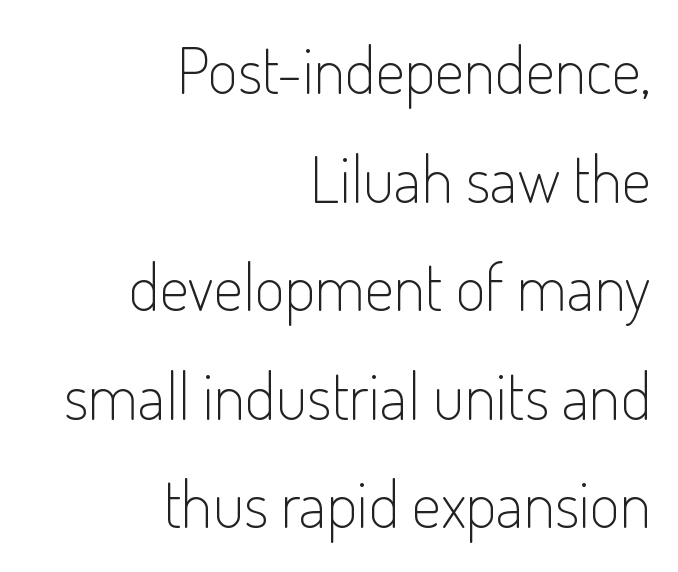
Underline: absent. Vertical spacing — default. The passage shown is typeset with a sans-serif family. The letterforms sit shoulder to shoulder at normal distance.
